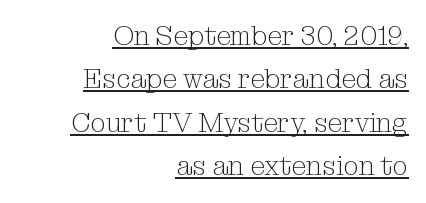
{"italic": "no", "bold": "no", "underline": "yes", "align": "right", "line_spacing": "normal", "line_spacing_ratio": 1.61, "letter_spacing": "normal", "letter_spacing_em": 0.0, "glyph_px": 27}
